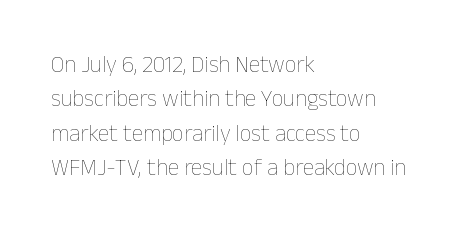
{"italic": "no", "bold": "no", "underline": "no", "align": "left", "line_spacing": "normal", "line_spacing_ratio": 1.49, "letter_spacing": "normal", "letter_spacing_em": 0.0, "glyph_px": 23}
